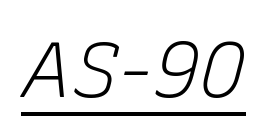
The image shows 77 px light type, italic (leaning right); set normal letter spacing, underlined; low stroke contrast and a medium x-height.
